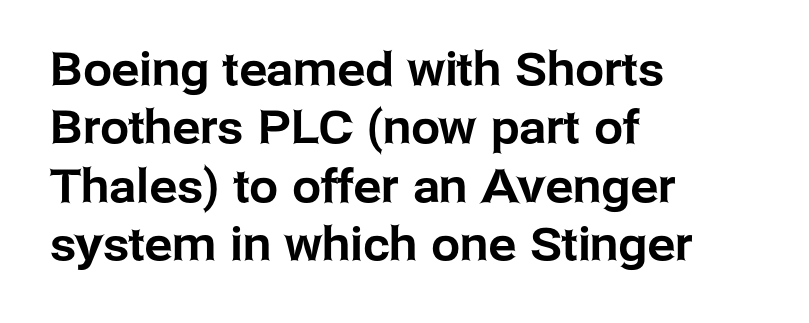
Notice how the stems are strictly vertical — no italics here. Regarding leading, the lines here are spaced in the standard way. Does the type have serifs? No, each stem ends abruptly. Only glyphs here, with clear space below each row. Is the letter spacing exaggerated? No — it looks like the ordinary default. Caption: multi-line text, flush left, ragged right.
